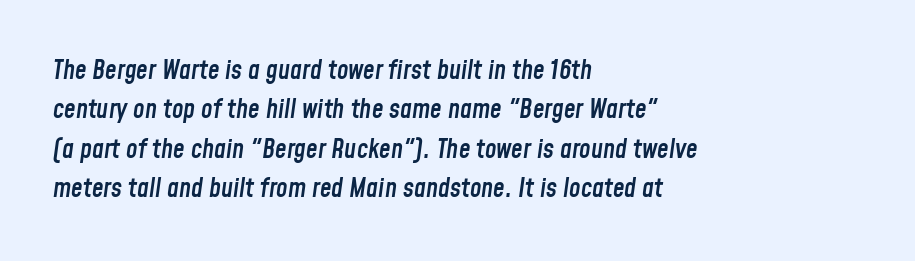
{"italic": "yes", "lean": "right", "slant_degrees": 8, "bold": "semi", "underline": "no", "align": "left", "line_spacing": "normal", "line_spacing_ratio": 1.51, "letter_spacing": "normal", "letter_spacing_em": 0.0, "glyph_px": 26}
